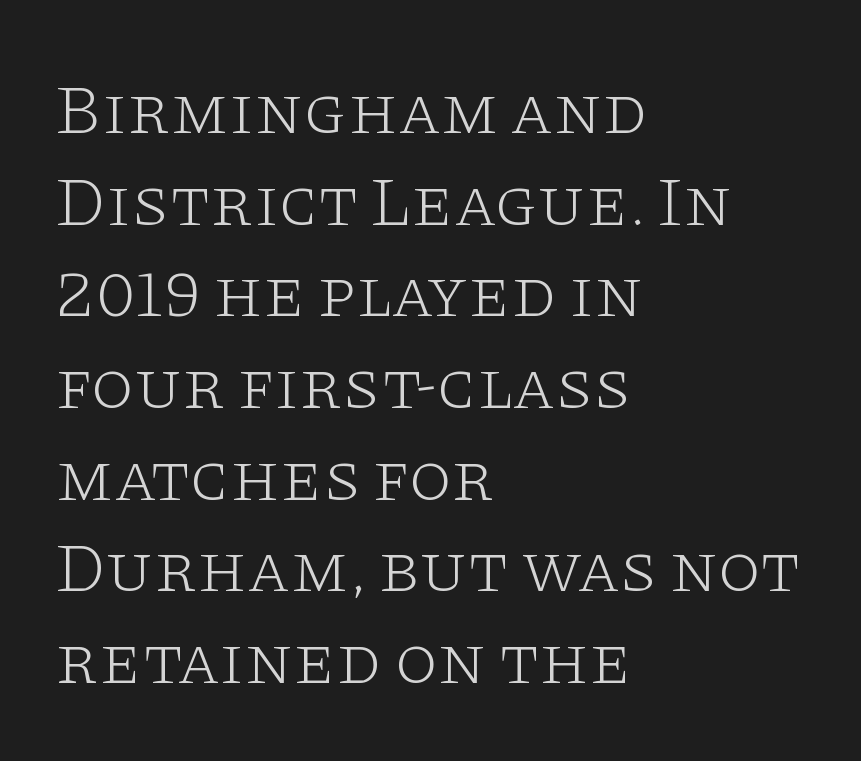
The image shows 70 px light, wide serif type, upright; set left-aligned, normal line spacing (1.31x), normal letter spacing, not underlined; low stroke contrast and a large x-height.
